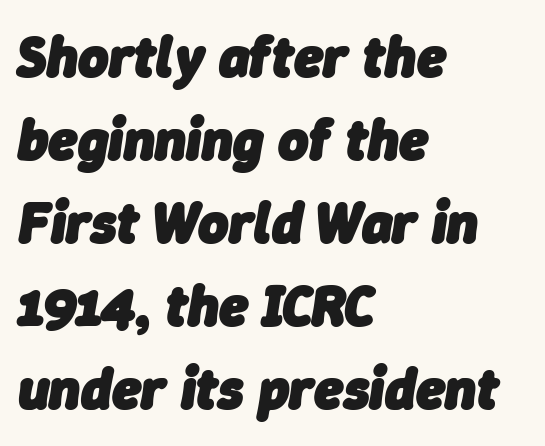
The image shows 58 px heavy type, italic (leaning right); set left-aligned, normal line spacing (1.43x), normal letter spacing, not underlined; low stroke contrast and a medium x-height.
